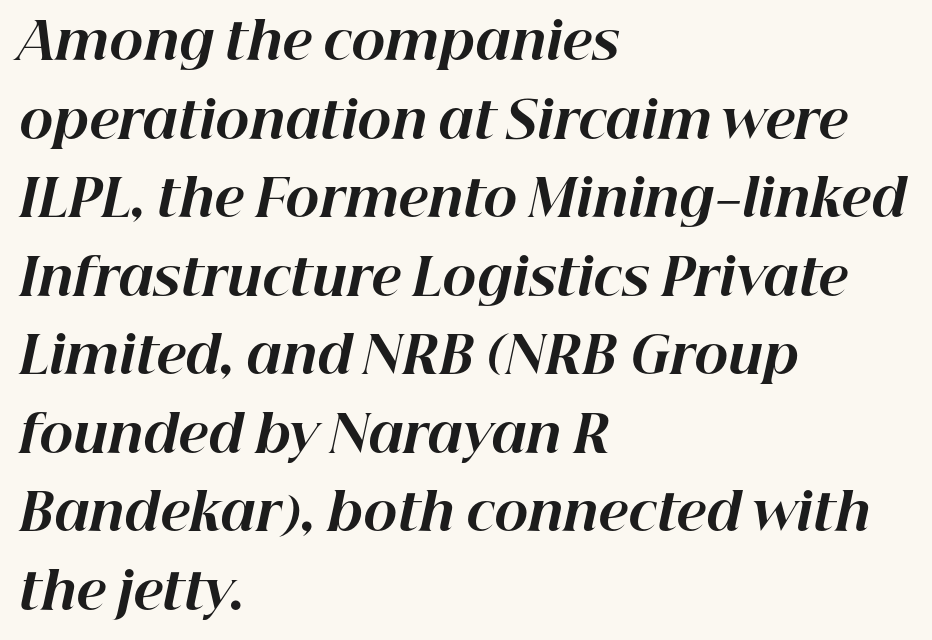
Q: Is the text bold? A: Yes.
Q: Is the text italic (slanted)? A: Yes, it leans right by about 12 degrees.
Q: Is the text underlined? A: No.
Q: How is the paragraph aligned? A: Left-aligned.
Q: Is the spacing between letters normal or unusually wide? A: Normal.
Q: Is the spacing between lines tight, normal or loose? A: Normal.
Q: Width (condensed, normal, or wide)? A: Normal.
Q: Stroke contrast? A: High.
Q: x-height? A: Medium.
Q: Monospaced? A: No.
